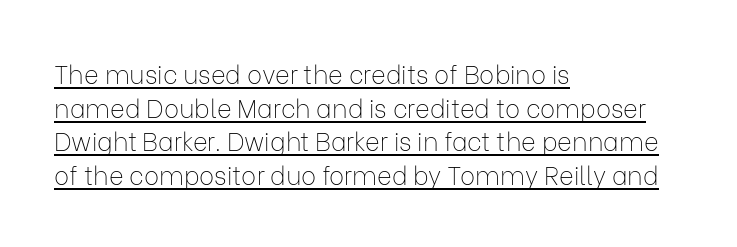
The image shows 25 px text type, upright; set left-aligned, normal line spacing (1.35x), normal letter spacing, underlined.
